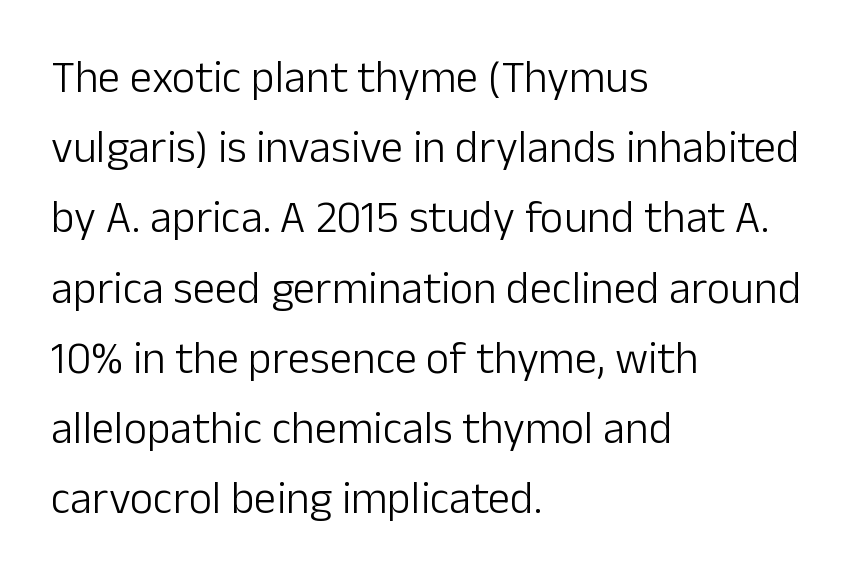
Q: Is the text bold? A: No.
Q: Is the text italic (slanted)? A: No, it is upright.
Q: Is the typeface a serif or a sans-serif typeface? A: Sans-serif.
Q: Is the text underlined? A: No.
Q: How is the paragraph aligned? A: Left-aligned.
Q: Is the spacing between letters normal or unusually wide? A: Normal.
Q: Is the spacing between lines tight, normal or loose? A: Normal.
Q: Width (condensed, normal, or wide)? A: Normal.
Q: Stroke contrast? A: Low.
Q: x-height? A: Medium.
Q: Monospaced? A: No.
